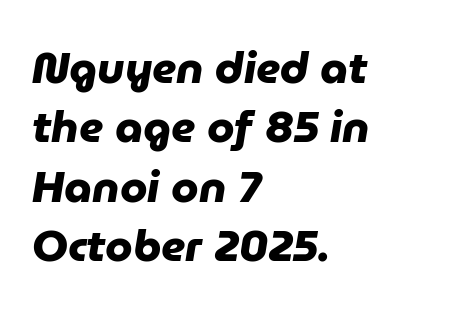
The font family rendered here belongs to the sans-serif group. Whoever set this chose a conventional vertical rhythm. Observe the ordinary spacing: letters are neighbours, not strangers. These lines carry a lot of weight — the face is fully bold. The gap between lines stays unmarked. The passage is arranged the way most books set body copy — flush left.
